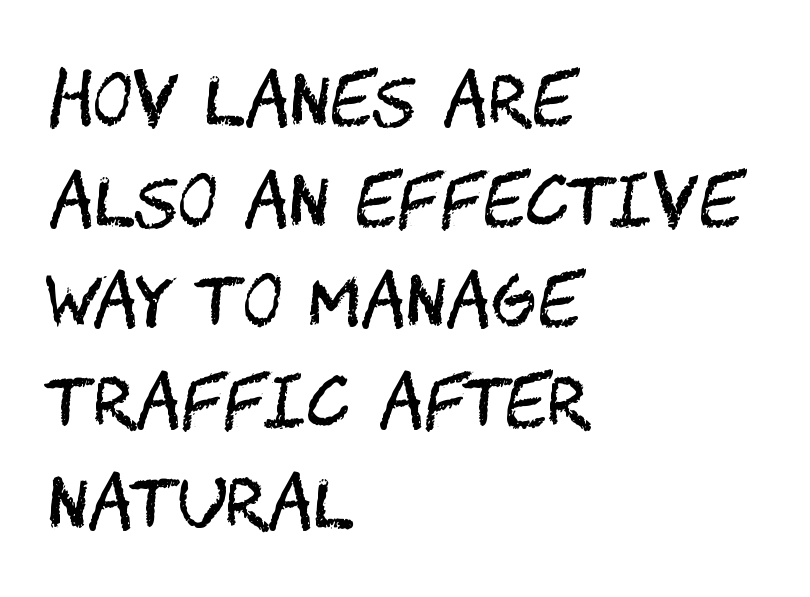
The image shows 69 px regular-weight, condensed sans-serif type, upright; set left-aligned, normal line spacing (1.46x), normal letter spacing, not underlined; medium stroke contrast and a large x-height.
